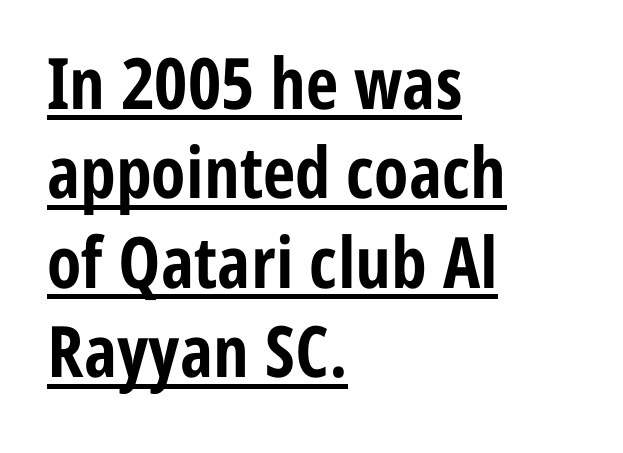
Q: Is the text bold? A: Yes.
Q: Is the text italic (slanted)? A: No, it is upright.
Q: Is the typeface a serif or a sans-serif typeface? A: Sans-serif.
Q: Is the text underlined? A: Yes.
Q: How is the paragraph aligned? A: Left-aligned.
Q: Is the spacing between letters normal or unusually wide? A: Normal.
Q: Is the spacing between lines tight, normal or loose? A: Normal.
Q: Width (condensed, normal, or wide)? A: Condensed.
Q: Stroke contrast? A: Low.
Q: x-height? A: Medium.
Q: Monospaced? A: No.
